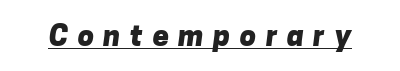
These lines are composed in type without serifs. Loose tracking; the words dissolve into strings of separated letters. These lines carry a lot of weight — the face is fully bold. The words here are underlined. Is this a fixed-width face? No — the glyphs have proportional, varying widths.
